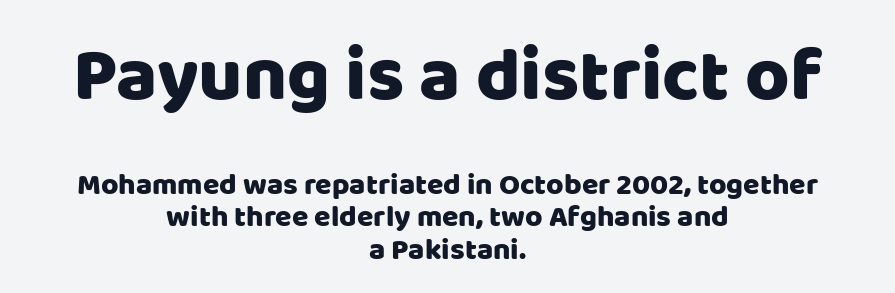
The image shows 76 px sans-serif type, upright; set centered, tight line spacing (1.08x), normal letter spacing, not underlined; the first (top) block is 2.53x larger; low stroke contrast and a large x-height.
